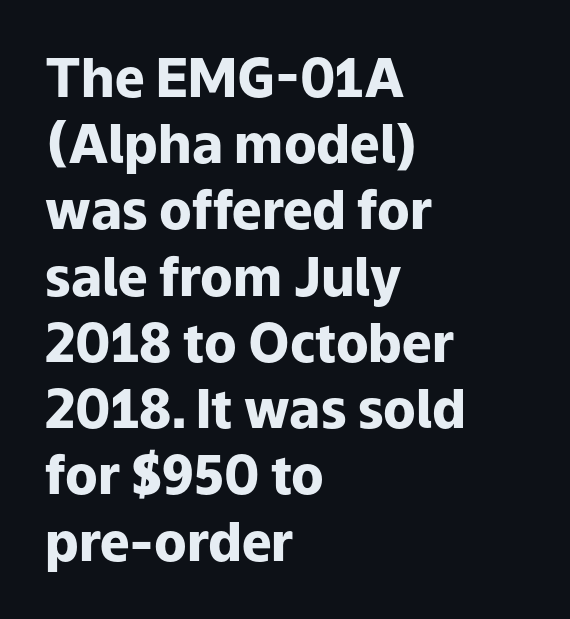
{"serif": "no", "italic": "no", "bold": "yes", "weight": "heavy", "width": "normal", "stroke_contrast": "low", "x_height": "medium", "monospaced": "no", "underline": "no", "align": "left", "line_spacing": "normal", "line_spacing_ratio": 1.25, "letter_spacing": "normal", "letter_spacing_em": 0.0, "glyph_px": 53}
